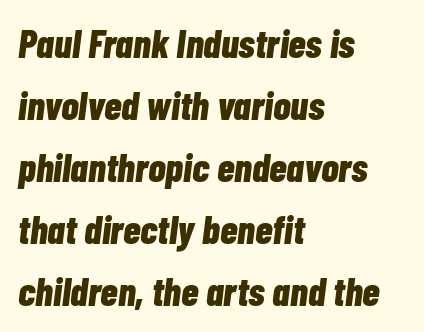
{"italic": "yes", "lean": "right", "slant_degrees": 7, "bold": "yes", "weight": "bold", "width": "condensed", "stroke_contrast": "low", "x_height": "medium", "monospaced": "no", "underline": "no", "align": "left", "line_spacing": "normal", "line_spacing_ratio": 1.55, "letter_spacing": "normal", "letter_spacing_em": 0.0, "glyph_px": 40}
